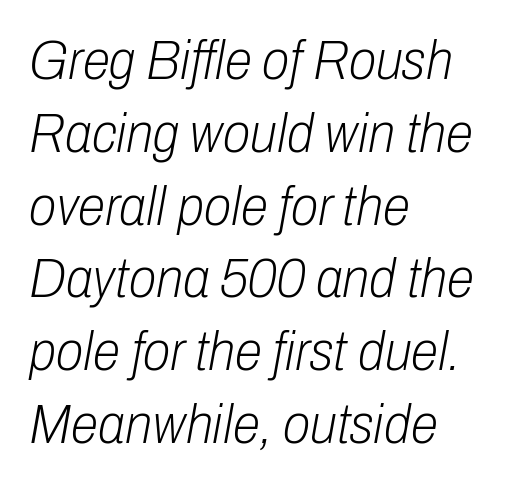
Q: Is the text bold? A: No.
Q: Is the text italic (slanted)? A: Yes, it leans right by about 10 degrees.
Q: Is the text underlined? A: No.
Q: How is the paragraph aligned? A: Left-aligned.
Q: Is the spacing between letters normal or unusually wide? A: Normal.
Q: Is the spacing between lines tight, normal or loose? A: Normal.
Q: Width (condensed, normal, or wide)? A: Condensed.
Q: Stroke contrast? A: Low.
Q: x-height? A: Medium.
Q: Monospaced? A: No.
